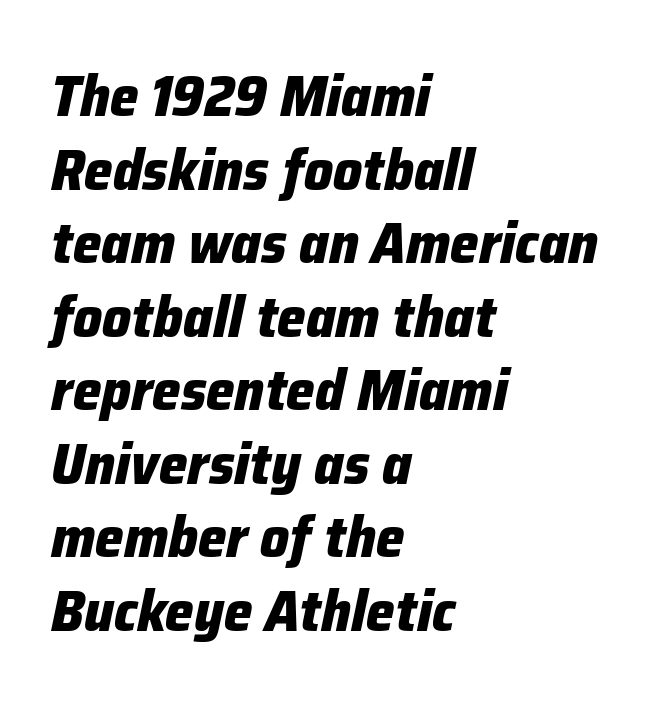
The image shows 57 px heavy type, italic (leaning right); set left-aligned, normal line spacing (1.29x), normal letter spacing, not underlined; low stroke contrast and a medium x-height.
